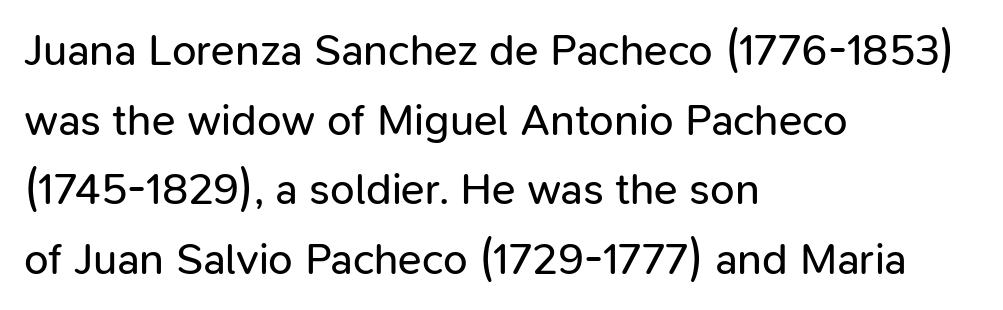
Q: Is the text bold? A: No.
Q: Is the text italic (slanted)? A: No, it is upright.
Q: Is the typeface a serif or a sans-serif typeface? A: Sans-serif.
Q: Is the text underlined? A: No.
Q: How is the paragraph aligned? A: Left-aligned.
Q: Is the spacing between letters normal or unusually wide? A: Normal.
Q: Is the spacing between lines tight, normal or loose? A: Normal.
Q: Width (condensed, normal, or wide)? A: Normal.
Q: Stroke contrast? A: Low.
Q: x-height? A: Medium.
Q: Monospaced? A: No.
